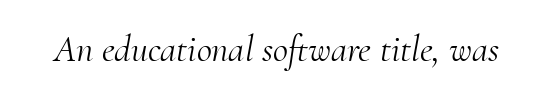
The image shows 37 px light serif type, italic (leaning right); set normal letter spacing, not underlined; medium stroke contrast and a small x-height.
